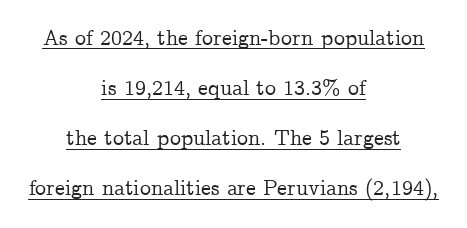
Q: Is the text italic (slanted)? A: No, it is upright.
Q: Is the text underlined? A: Yes.
Q: How is the paragraph aligned? A: Centered.
Q: Is the spacing between letters normal or unusually wide? A: Normal.
Q: Is the spacing between lines tight, normal or loose? A: Loose.
